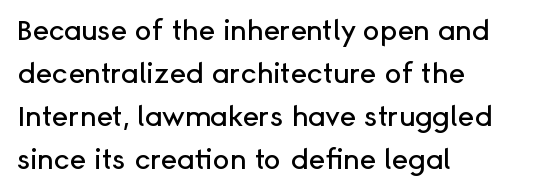
Vertically, the passage feels balanced, rows spaced as you'd expect. What kind of face is this? One without serifs — a sans. Here the designer chose a conventional face with non-uniform glyph widths. Look at the tracking — it's just the regular setting, nothing added. Designer's note — italics off, roman on.
